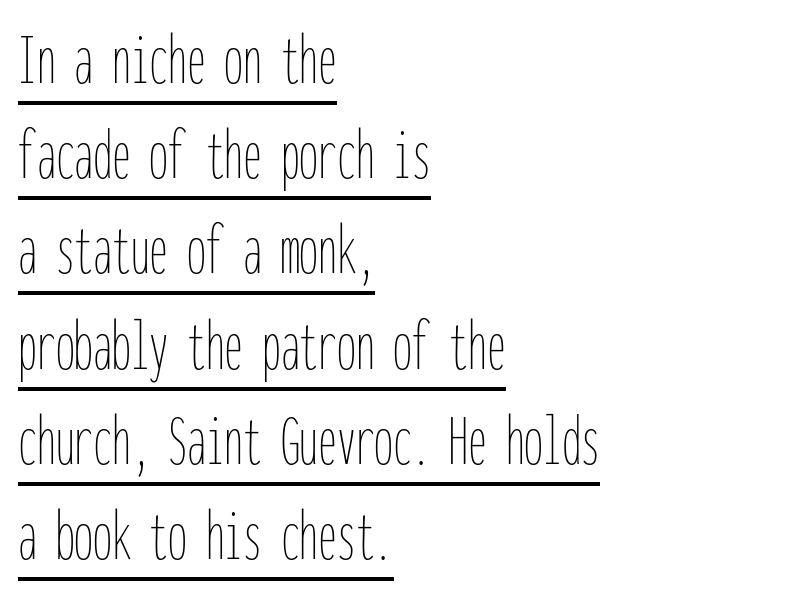
{"italic": "no", "bold": "no", "weight": "thin", "width": "condensed", "stroke_contrast": "low", "x_height": "medium", "monospaced": "yes", "underline": "yes", "align": "left", "line_spacing": "normal", "line_spacing_ratio": 1.27, "letter_spacing": "normal", "letter_spacing_em": 0.0, "glyph_px": 75}
